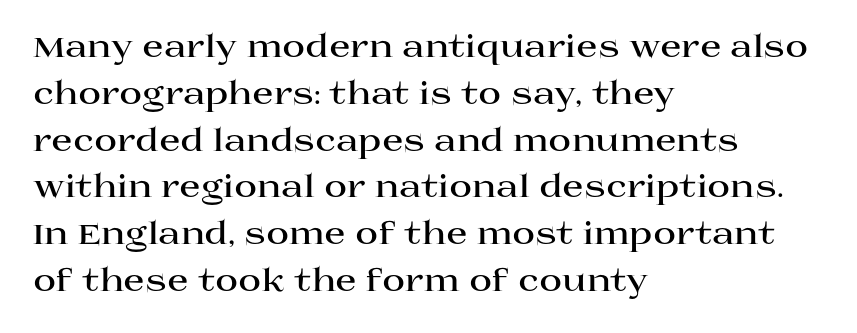
The image shows 31 px bold, wide serif type, upright; set left-aligned, normal line spacing (1.51x), normal letter spacing, not underlined; high stroke contrast and a large x-height.
